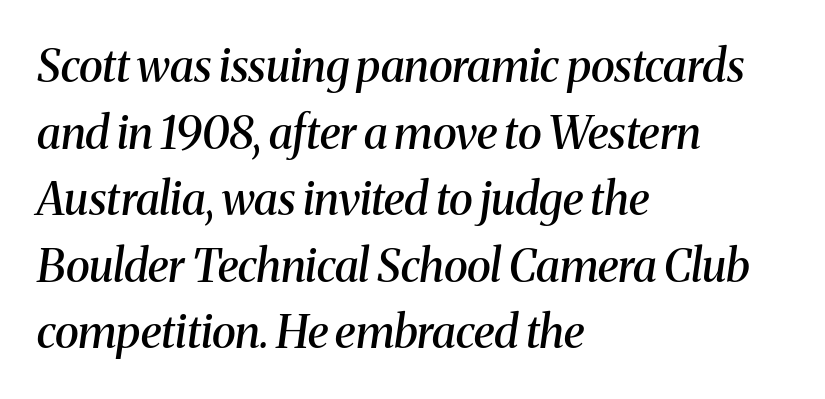
The image shows 45 px semibold serif type, italic (leaning right); set left-aligned, normal line spacing (1.48x), normal letter spacing, not underlined; medium stroke contrast and a medium x-height.
